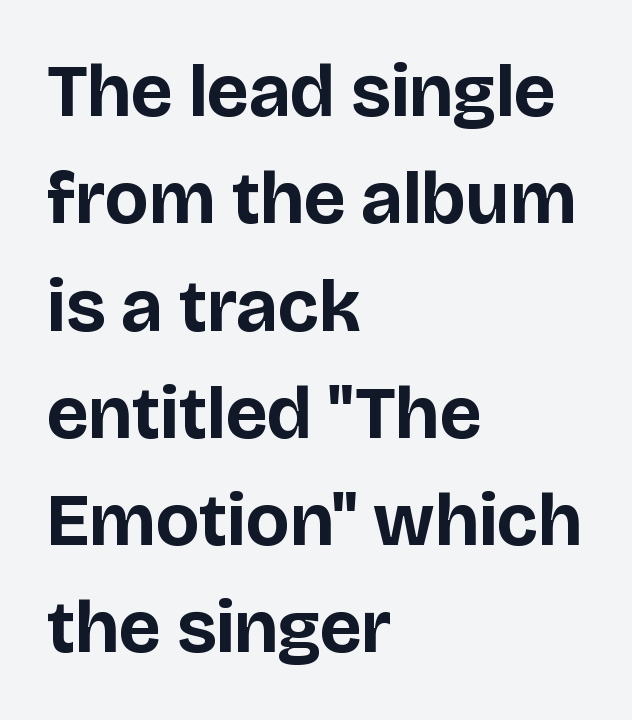
The image shows 74 px bold sans-serif type, upright; set left-aligned, normal line spacing (1.45x), normal letter spacing, not underlined; low stroke contrast and a large x-height.
